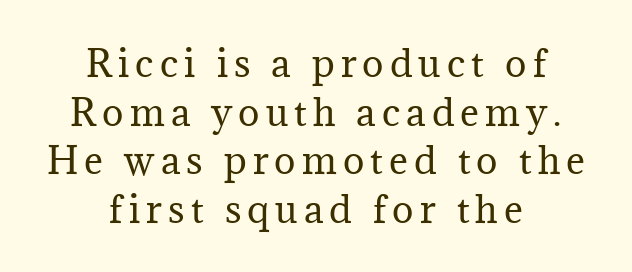
Q: Is the text bold? A: No.
Q: Is the text italic (slanted)? A: No, it is upright.
Q: Is the typeface a serif or a sans-serif typeface? A: Serif.
Q: Is the text underlined? A: No.
Q: How is the paragraph aligned? A: Centered.
Q: Is the spacing between lines tight, normal or loose? A: Normal.
Q: Width (condensed, normal, or wide)? A: Normal.
Q: Stroke contrast? A: Medium.
Q: x-height? A: Medium.
Q: Monospaced? A: No.
